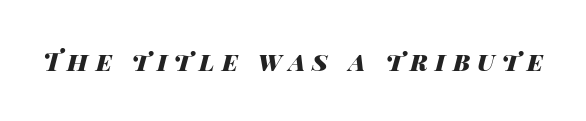
This is oblique type, the kind used for emphasis or titles. The sample has been set heavy, in full bold. Nobody drew a line under any word here. Letter spacing: wide.
